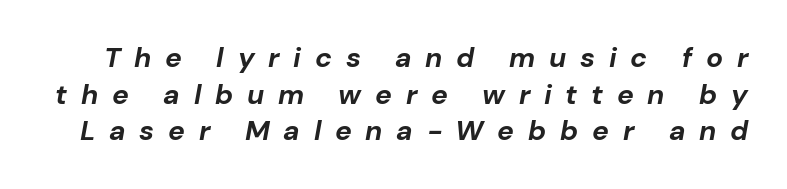
Q: Is the text bold? A: Yes.
Q: Is the text italic (slanted)? A: Yes, it leans right by about 10 degrees.
Q: Is the text underlined? A: No.
Q: Is the spacing between letters normal or unusually wide? A: Unusually wide.
Q: Is the spacing between lines tight, normal or loose? A: Normal.
Q: Width (condensed, normal, or wide)? A: Normal.
Q: Stroke contrast? A: Low.
Q: x-height? A: Medium.
Q: Monospaced? A: No.
